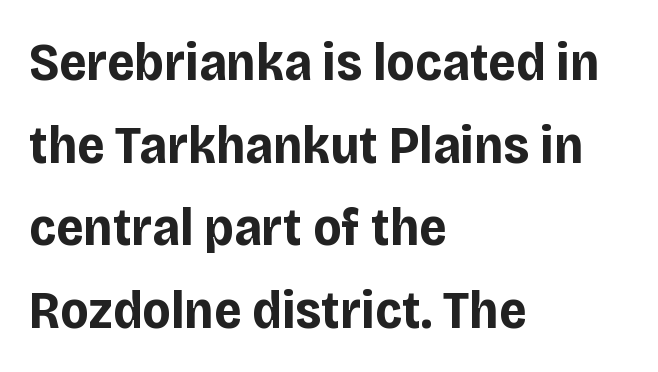
{"serif": "no", "italic": "no", "bold": "yes", "weight": "bold", "width": "normal", "stroke_contrast": "low", "x_height": "large", "monospaced": "no", "underline": "no", "align": "left", "line_spacing": "normal", "line_spacing_ratio": 1.53, "letter_spacing": "normal", "letter_spacing_em": 0.0, "glyph_px": 54}
